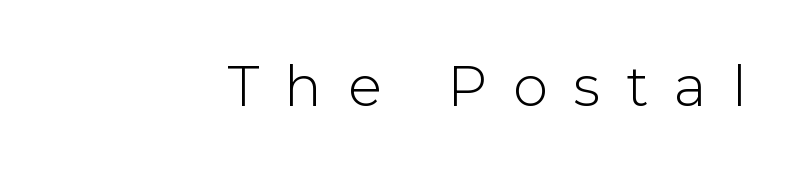
{"serif": "no", "italic": "no", "bold": "no", "weight": "light", "width": "normal", "stroke_contrast": "low", "x_height": "medium", "monospaced": "no", "underline": "no", "align": "right", "letter_spacing": "wide", "letter_spacing_em": 0.46, "glyph_px": 56}
